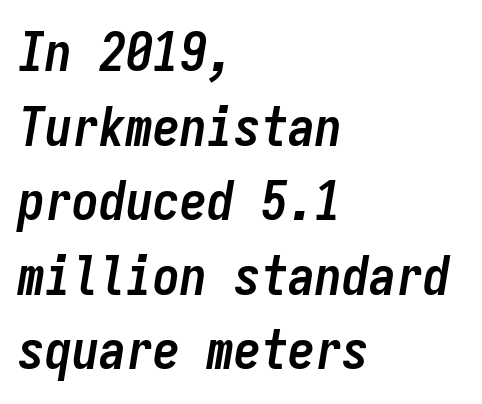
Q: Is the text bold? A: Yes.
Q: Is the text italic (slanted)? A: Yes, it leans right by about 9 degrees.
Q: Is the text underlined? A: No.
Q: How is the paragraph aligned? A: Left-aligned.
Q: Is the spacing between letters normal or unusually wide? A: Normal.
Q: Is the spacing between lines tight, normal or loose? A: Normal.
Q: Width (condensed, normal, or wide)? A: Condensed.
Q: Stroke contrast? A: Low.
Q: x-height? A: Medium.
Q: Monospaced? A: Yes.
